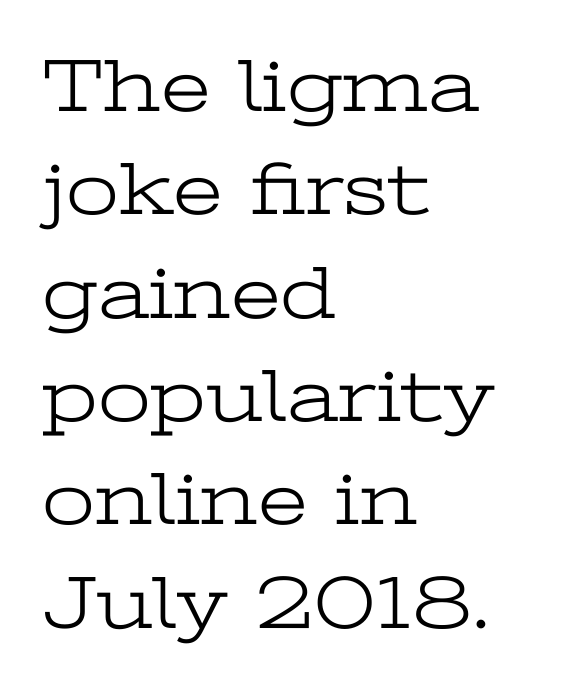
Q: Is the text bold? A: No.
Q: Is the text italic (slanted)? A: No, it is upright.
Q: Is the typeface a serif or a sans-serif typeface? A: Serif.
Q: Is the text underlined? A: No.
Q: How is the paragraph aligned? A: Left-aligned.
Q: Is the spacing between letters normal or unusually wide? A: Normal.
Q: Is the spacing between lines tight, normal or loose? A: Normal.
Q: Width (condensed, normal, or wide)? A: Wide.
Q: Stroke contrast? A: Low.
Q: x-height? A: Medium.
Q: Monospaced? A: No.
